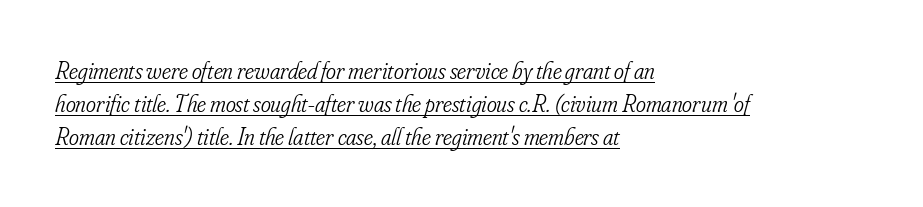
Q: Is the text bold? A: No.
Q: Is the text italic (slanted)? A: Yes, it leans right by about 16 degrees.
Q: Is the text underlined? A: Yes.
Q: How is the paragraph aligned? A: Left-aligned.
Q: Is the spacing between letters normal or unusually wide? A: Normal.
Q: Is the spacing between lines tight, normal or loose? A: Normal.
